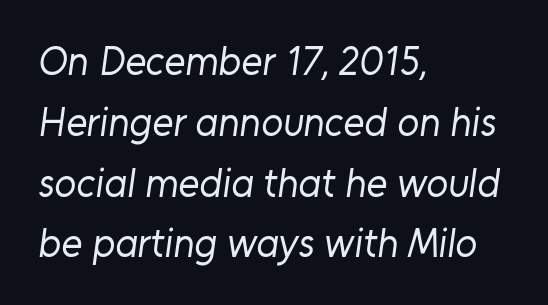
Stems here are at most as thick as an everyday book face. Underlining? Definitely not there. Glyph-to-glyph distance matches everyday printed text. The rag falls on the right side of this text block. The designer went with a sans here, leaving each stem footless.
